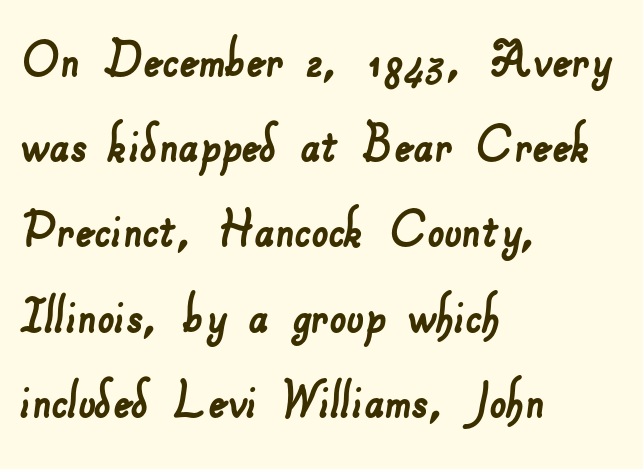
Observe the absence of serifs on each vertical stroke in this sample. A typesetter would call this leading conventional body-copy spacing. Note the varied advance widths — an 'i' is clearly narrower than an 'm'. Observe the ordinary spacing: letters are neighbours, not strangers. Anything drawn beneath the words? Only blank space. Every row of glyphs begins at an identical x-position on the left.
